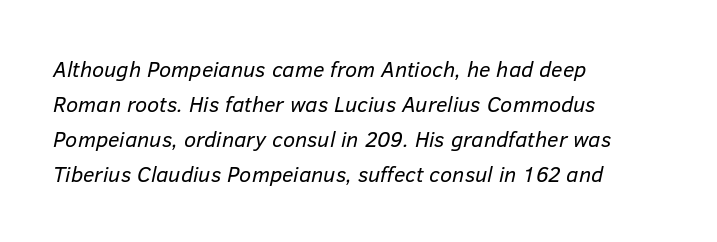
{"italic": "yes", "lean": "right", "slant_degrees": 12, "bold": "no", "underline": "no", "align": "left", "line_spacing": "normal", "line_spacing_ratio": 1.59, "letter_spacing": "normal", "letter_spacing_em": 0.0, "glyph_px": 22}
